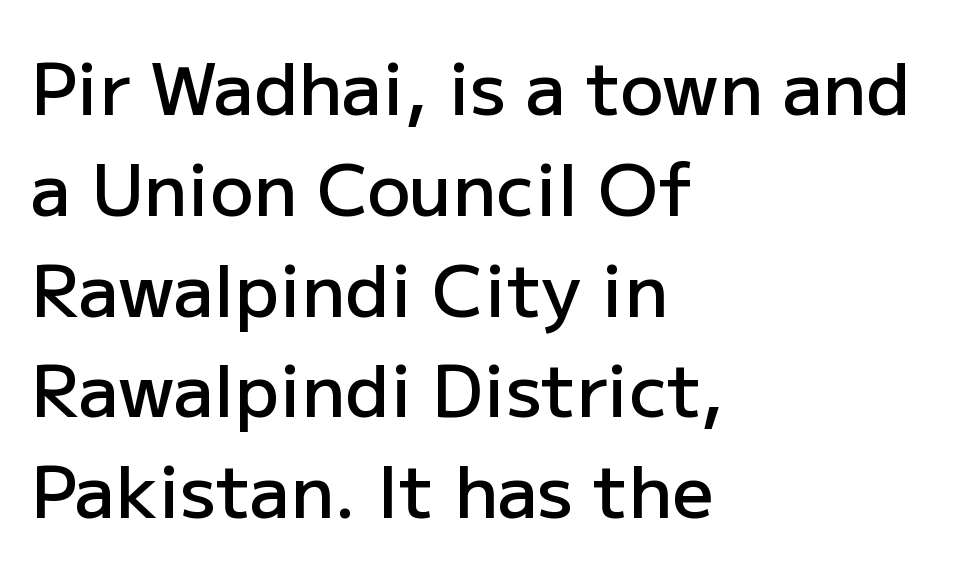
Q: Is the text bold? A: Semi-bold.
Q: Is the text italic (slanted)? A: No, it is upright.
Q: Is the typeface a serif or a sans-serif typeface? A: Sans-serif.
Q: Is the text underlined? A: No.
Q: How is the paragraph aligned? A: Left-aligned.
Q: Is the spacing between letters normal or unusually wide? A: Normal.
Q: Is the spacing between lines tight, normal or loose? A: Normal.
Q: Width (condensed, normal, or wide)? A: Normal.
Q: Stroke contrast? A: Low.
Q: x-height? A: Medium.
Q: Monospaced? A: No.
